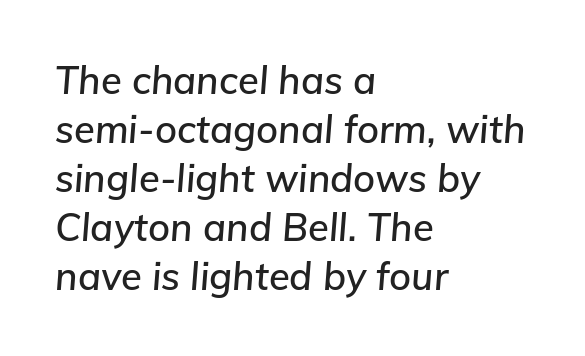
{"italic": "yes", "lean": "right", "slant_degrees": 5, "width": "normal", "stroke_contrast": "low", "x_height": "medium", "monospaced": "no", "underline": "no", "align": "left", "line_spacing": "normal", "line_spacing_ratio": 1.29, "letter_spacing": "normal", "letter_spacing_em": 0.0, "glyph_px": 38}
